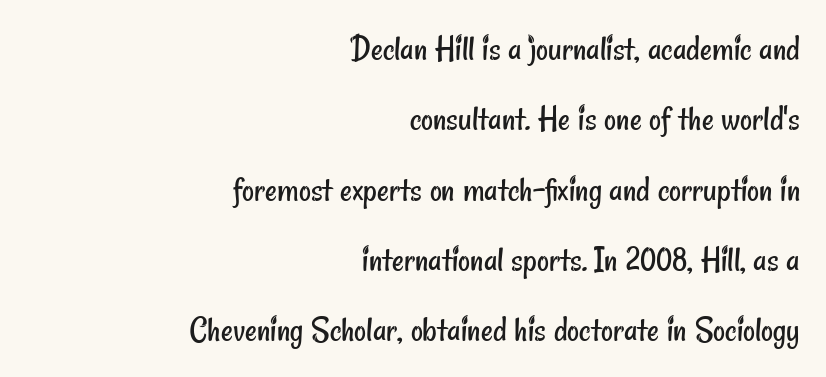
{"serif": "no", "bold": "no", "weight": "regular", "width": "condensed", "stroke_contrast": "low", "x_height": "small", "monospaced": "no", "underline": "no", "align": "right", "line_spacing": "loose", "line_spacing_ratio": 1.9, "letter_spacing": "normal", "letter_spacing_em": 0.0, "glyph_px": 37}
